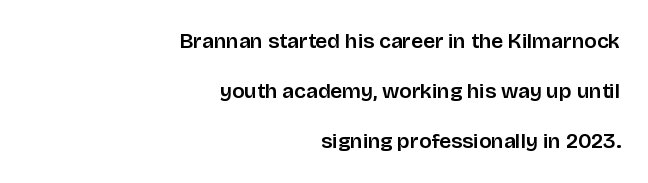
The image shows 21 px text type, upright; set right-aligned, loose line spacing (2.39x), normal letter spacing, not underlined.
